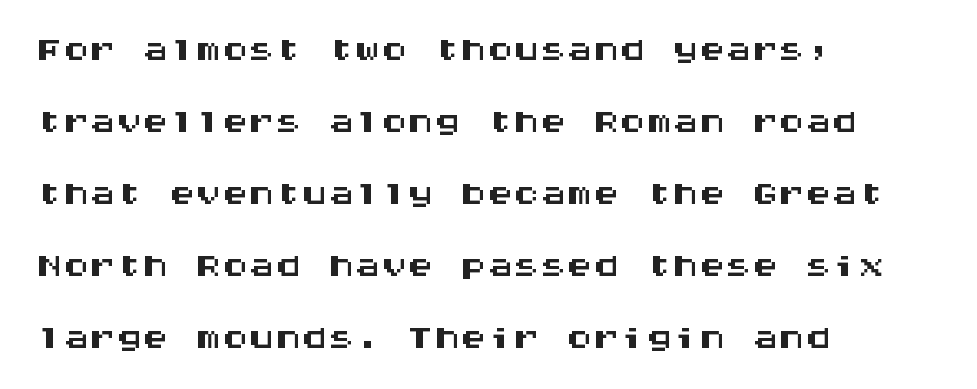
{"serif": "no", "italic": "no", "width": "wide", "stroke_contrast": "medium", "x_height": "large", "monospaced": "yes", "underline": "no", "align": "left", "line_spacing": "normal", "line_spacing_ratio": 1.36, "letter_spacing": "normal", "letter_spacing_em": 0.0, "glyph_px": 53}
